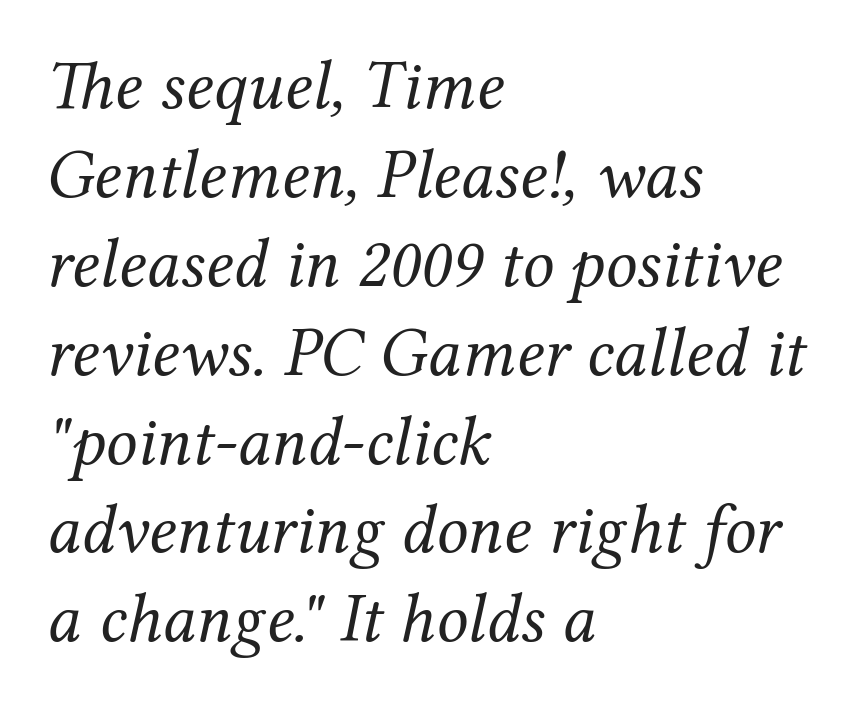
Q: Is the text bold? A: No.
Q: Is the text italic (slanted)? A: Yes, it leans right by about 12 degrees.
Q: Is the typeface a serif or a sans-serif typeface? A: Serif.
Q: Is the text underlined? A: No.
Q: How is the paragraph aligned? A: Left-aligned.
Q: Is the spacing between letters normal or unusually wide? A: Normal.
Q: Is the spacing between lines tight, normal or loose? A: Normal.
Q: Width (condensed, normal, or wide)? A: Normal.
Q: Stroke contrast? A: Medium.
Q: x-height? A: Medium.
Q: Monospaced? A: No.
